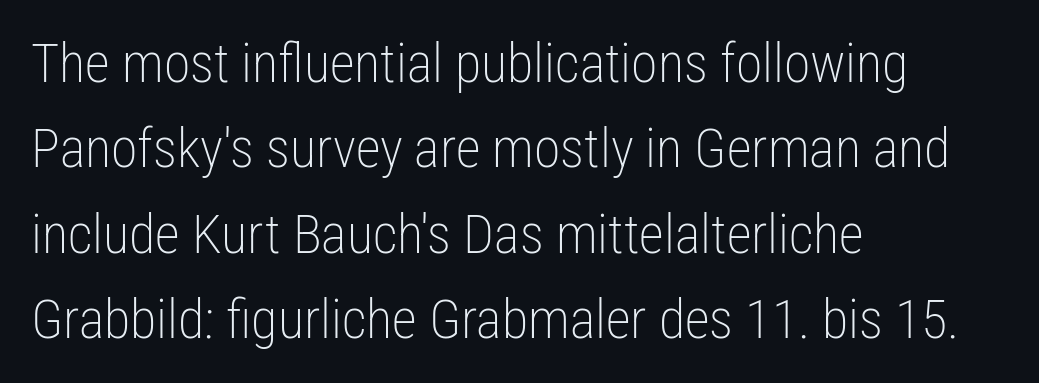
The image shows 54 px light, condensed sans-serif type, upright; set left-aligned, normal line spacing (1.58x), normal letter spacing, not underlined; low stroke contrast and a medium x-height.
